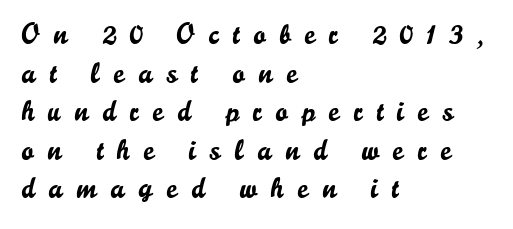
Classification — sans serif. Line beginnings align vertically; line endings do not. Summary of vertical rhythm: regular, with standard interline spacing. Compared with typical body copy, the letter spacing here is much looser.
